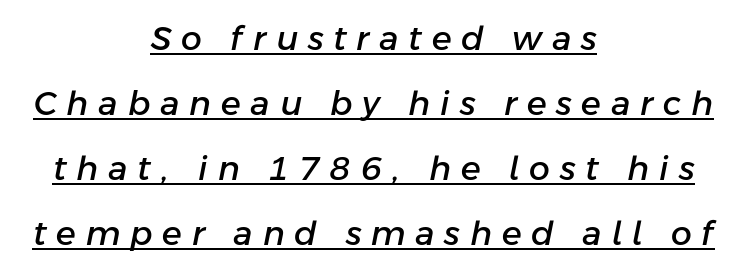
Q: Is the text italic (slanted)? A: Yes, it leans right by about 11 degrees.
Q: Is the text underlined? A: Yes.
Q: How is the paragraph aligned? A: Centered.
Q: Is the spacing between letters normal or unusually wide? A: Unusually wide.
Q: Is the spacing between lines tight, normal or loose? A: Loose.
Q: Width (condensed, normal, or wide)? A: Normal.
Q: Stroke contrast? A: Low.
Q: x-height? A: Medium.
Q: Monospaced? A: No.
